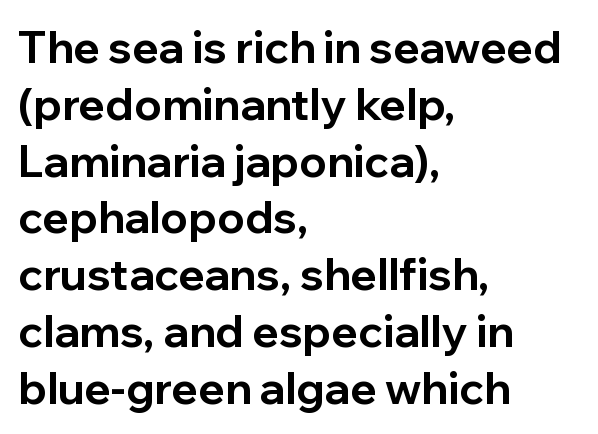
The characters display no serif detailing; their extremities are plain. Weight check: bold — yes, fully. The face used here is rendered with its standard letterfit. The glyphs are unaccompanied by any horizontal stroke below them. Think of a printed novel: that variable character pitch is what you see here. Compared with a centered layout, this one pins lines to the left instead.
